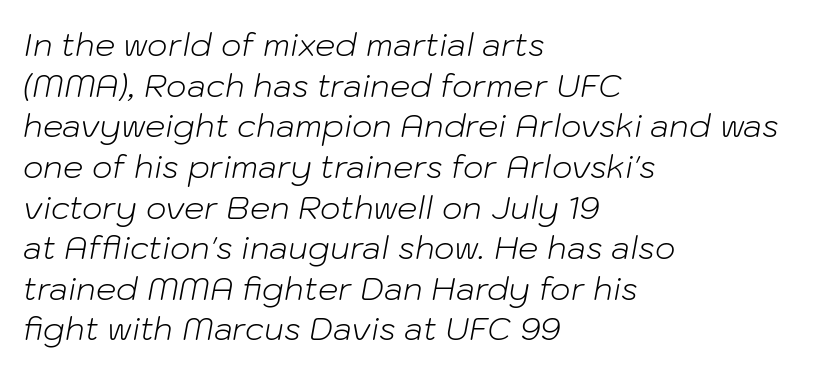
Q: Is the text bold? A: No.
Q: Is the text italic (slanted)? A: Yes, it leans right by about 10 degrees.
Q: Is the text underlined? A: No.
Q: How is the paragraph aligned? A: Left-aligned.
Q: Is the spacing between letters normal or unusually wide? A: Normal.
Q: Is the spacing between lines tight, normal or loose? A: Normal.
Q: Width (condensed, normal, or wide)? A: Normal.
Q: Stroke contrast? A: Low.
Q: x-height? A: Medium.
Q: Monospaced? A: No.
